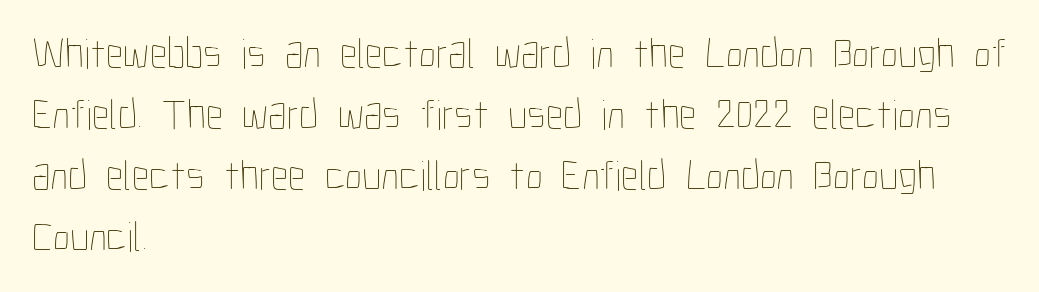
{"italic": "no", "bold": "no", "weight": "thin", "width": "condensed", "stroke_contrast": "low", "x_height": "medium", "monospaced": "no", "underline": "no", "align": "left", "line_spacing": "normal", "line_spacing_ratio": 1.42, "letter_spacing": "normal", "letter_spacing_em": 0.0, "glyph_px": 43}
